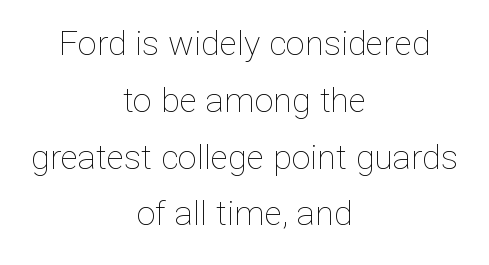
Q: Is the text bold? A: No.
Q: Is the text italic (slanted)? A: No, it is upright.
Q: Is the text underlined? A: No.
Q: How is the paragraph aligned? A: Centered.
Q: Is the spacing between letters normal or unusually wide? A: Normal.
Q: Is the spacing between lines tight, normal or loose? A: Normal.
Q: Width (condensed, normal, or wide)? A: Normal.
Q: Stroke contrast? A: Low.
Q: x-height? A: Medium.
Q: Monospaced? A: No.
